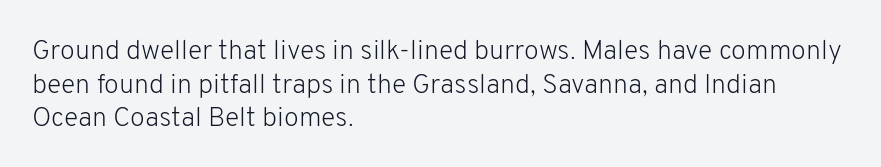
{"italic": "no", "bold": "no", "underline": "no", "align": "left", "line_spacing": "normal", "line_spacing_ratio": 1.25, "letter_spacing": "normal", "letter_spacing_em": 0.0, "glyph_px": 27}
